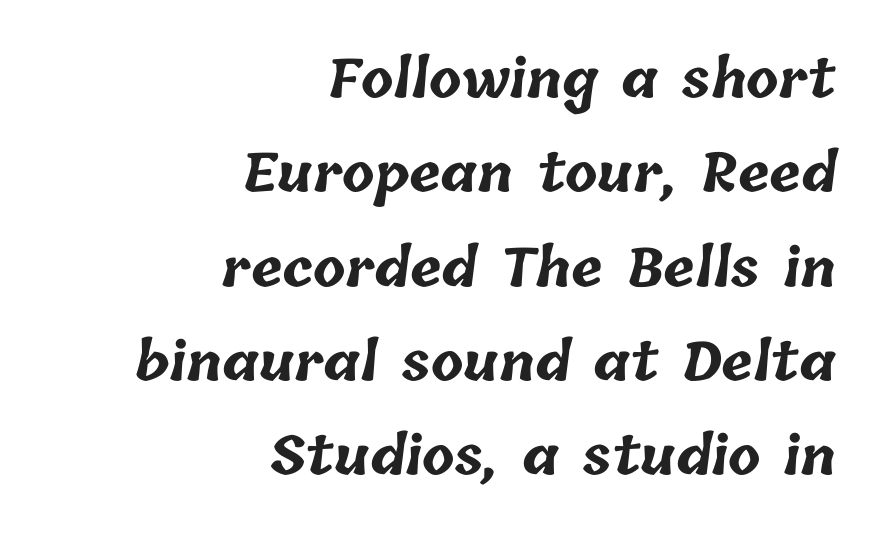
{"bold": "yes", "weight": "bold", "width": "normal", "stroke_contrast": "low", "x_height": "medium", "monospaced": "no", "underline": "no", "align": "right", "line_spacing_ratio": 1.78, "letter_spacing": "normal", "letter_spacing_em": 0.0, "glyph_px": 53}
